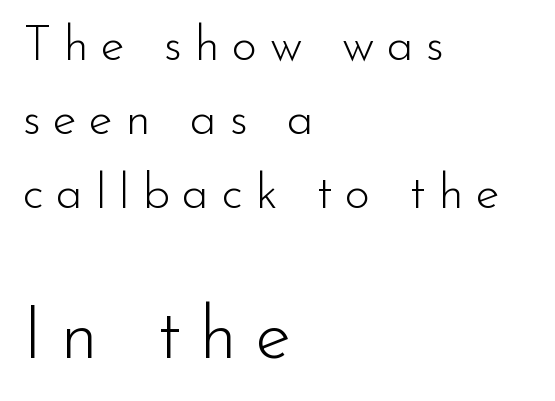
The image shows 73 px light sans-serif type, upright; set left-aligned, normal line spacing (1.51x), unusually wide letter spacing (+0.25 em), not underlined; the second (bottom) block is 1.49x larger; low stroke contrast and a small x-height.
